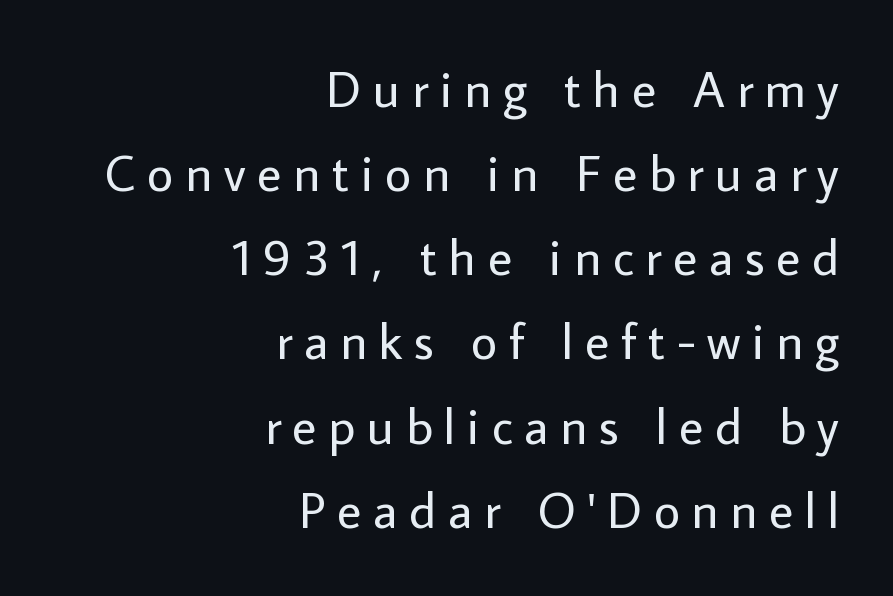
Q: Is the text bold? A: No.
Q: Is the text italic (slanted)? A: No, it is upright.
Q: Is the typeface a serif or a sans-serif typeface? A: Sans-serif.
Q: Is the text underlined? A: No.
Q: How is the paragraph aligned? A: Right-aligned.
Q: Is the spacing between letters normal or unusually wide? A: Unusually wide.
Q: Is the spacing between lines tight, normal or loose? A: Normal.
Q: Width (condensed, normal, or wide)? A: Normal.
Q: Stroke contrast? A: Low.
Q: x-height? A: Medium.
Q: Monospaced? A: No.
